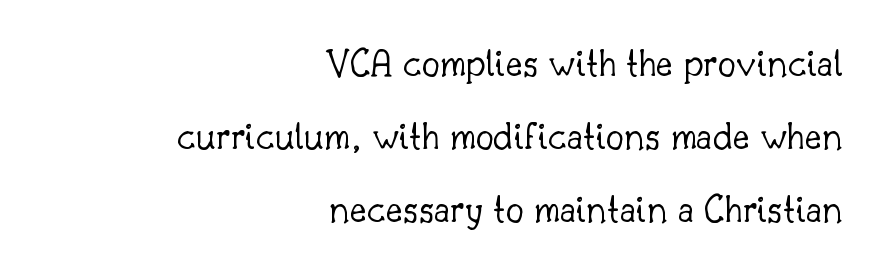
Q: Is the text bold? A: No.
Q: Is the text italic (slanted)? A: No, it is upright.
Q: Is the text underlined? A: No.
Q: How is the paragraph aligned? A: Right-aligned.
Q: Is the spacing between letters normal or unusually wide? A: Normal.
Q: Width (condensed, normal, or wide)? A: Normal.
Q: Stroke contrast? A: Low.
Q: x-height? A: Small.
Q: Monospaced? A: No.
